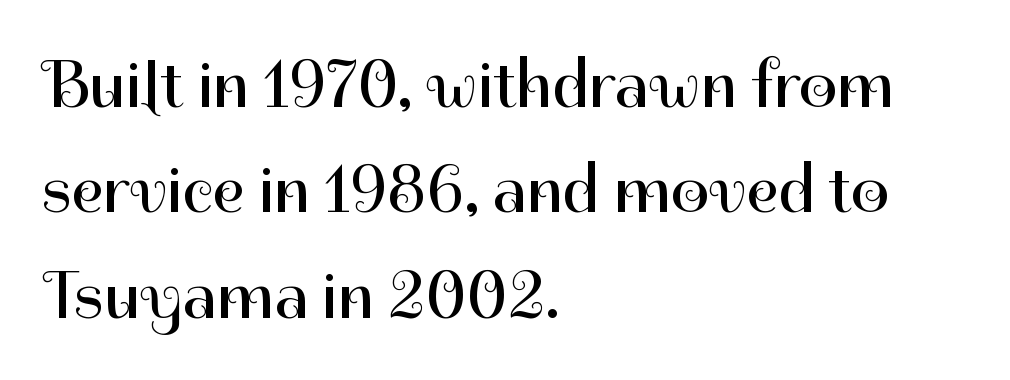
Q: Is the text bold? A: No.
Q: Is the text italic (slanted)? A: No, it is upright.
Q: Is the typeface a serif or a sans-serif typeface? A: Sans-serif.
Q: Is the text underlined? A: No.
Q: How is the paragraph aligned? A: Left-aligned.
Q: Is the spacing between letters normal or unusually wide? A: Normal.
Q: Is the spacing between lines tight, normal or loose? A: Normal.
Q: Width (condensed, normal, or wide)? A: Normal.
Q: Stroke contrast? A: High.
Q: x-height? A: Medium.
Q: Monospaced? A: No.
